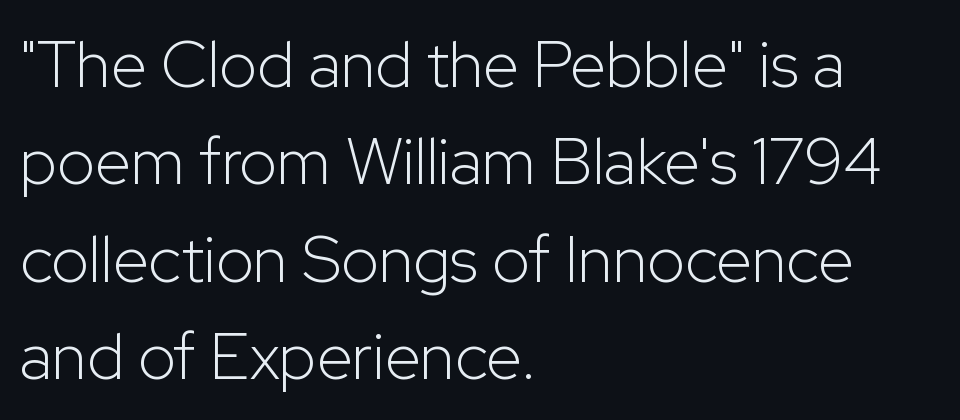
The face used here is proportionally spaced, like ordinary book or web type. Unmarked baselines from the first word to the last. Typeset ragged right — the left edge is the straight one. I'd call this a sans setting — the letters go barefoot. Weight: in the light-to-regular range. If you measured baseline to baseline, you'd find a middling distance.
